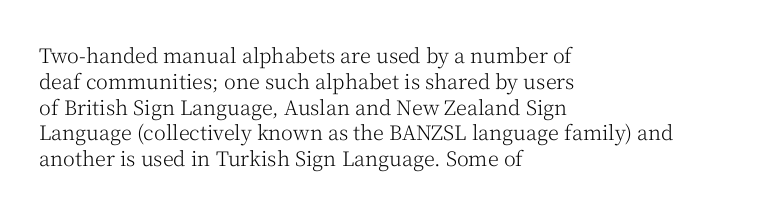
The image shows 20 px text type, upright; set left-aligned, normal line spacing (1.29x), normal letter spacing, not underlined.
